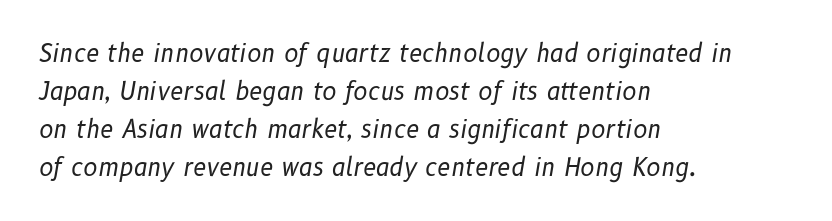
The face used here is rendered with its standard letterfit. Short and long lines alike share a common starting point at left. A typesetter would mark this as italic. The face looks like a standard text weight, possibly lighter. Underlining? Definitely not there. Interline gaps are of average width in this sample.
